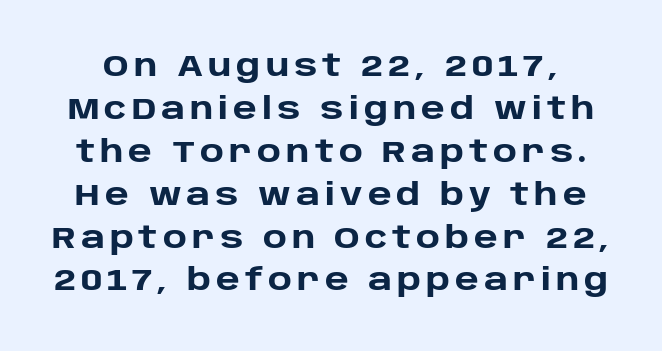
{"serif": "no", "italic": "no", "bold": "yes", "weight": "heavy", "width": "normal", "stroke_contrast": "low", "x_height": "large", "monospaced": "no", "underline": "no", "line_spacing": "normal", "line_spacing_ratio": 1.43, "glyph_px": 30}
